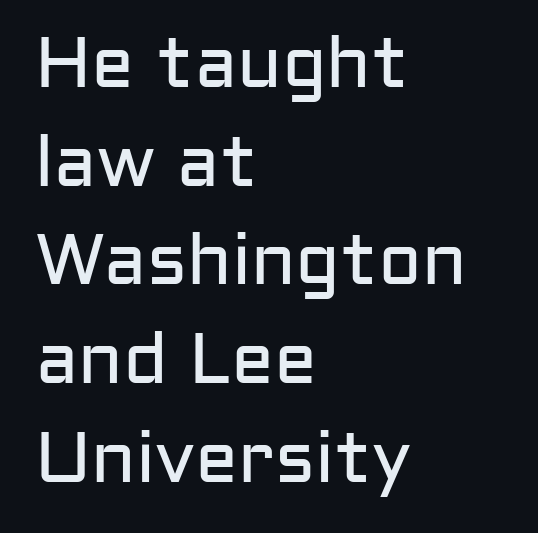
Grotesque or geometric, the face here clearly has no serifs. Here the designer chose a conventional face with non-uniform glyph widths. Letters rest on an invisible, unmarked baseline. Does the leading feel generous? No, just average.
